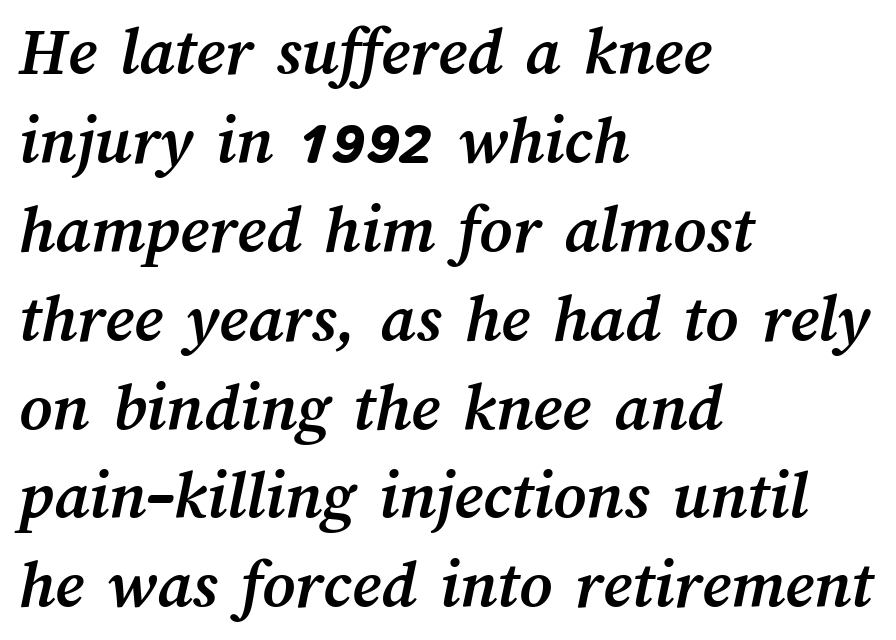
Q: Is the text bold? A: Yes.
Q: Is the text underlined? A: No.
Q: How is the paragraph aligned? A: Left-aligned.
Q: Is the spacing between letters normal or unusually wide? A: Normal.
Q: Is the spacing between lines tight, normal or loose? A: Normal.
Q: Width (condensed, normal, or wide)? A: Normal.
Q: Stroke contrast? A: Medium.
Q: x-height? A: Medium.
Q: Monospaced? A: No.
